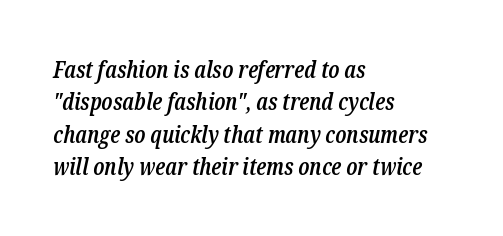
The image shows 23 px text type, italic (leaning right); set left-aligned, normal line spacing (1.41x), normal letter spacing, not underlined.
